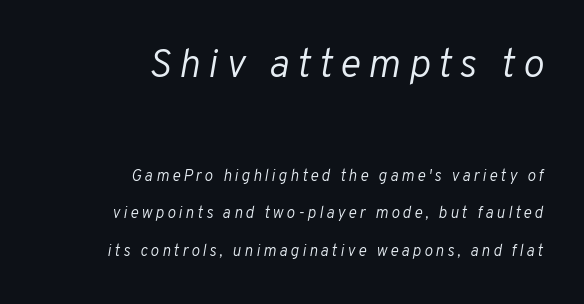
The image shows 40 px light type, italic (leaning right); set right-aligned, loose line spacing (2.33x), not underlined; the first (top) block is 2.5x larger; low stroke contrast and a medium x-height.
